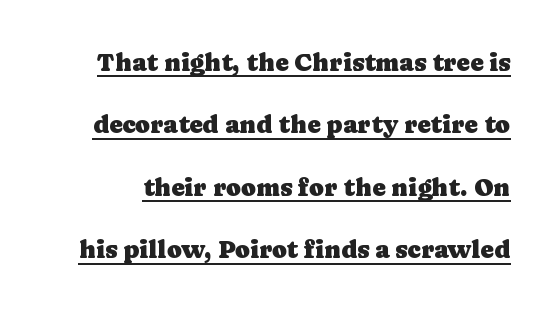
The string is rendered with underlining switched on. Tracking value appears to be zero — textbook default spacing. Unlike italic type, these characters show no tilt at all. The line-height multiplier appears high, well above default.
